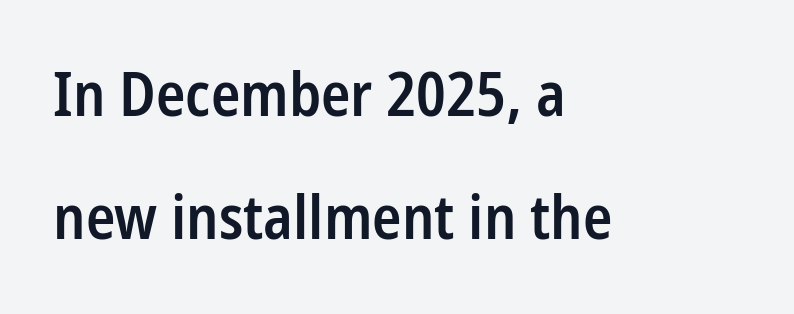
{"serif": "no", "italic": "no", "bold": "semi", "weight": "semibold", "width": "condensed", "stroke_contrast": "low", "x_height": "medium", "monospaced": "no", "underline": "no", "align": "left", "line_spacing": "loose", "line_spacing_ratio": 2.02, "letter_spacing": "normal", "letter_spacing_em": 0.0, "glyph_px": 61}
